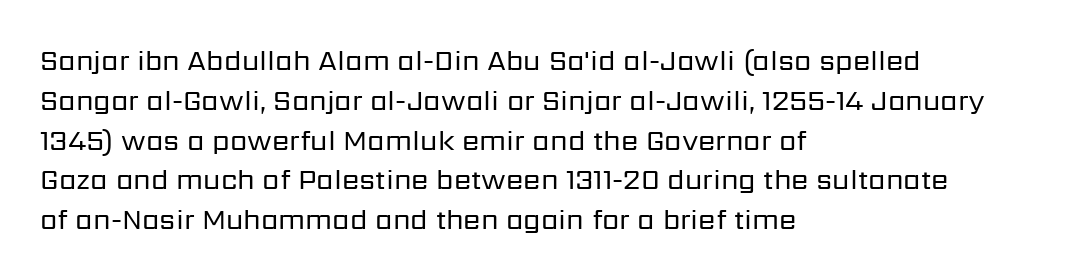
{"serif": "no", "italic": "no", "bold": "no", "weight": "regular", "width": "normal", "stroke_contrast": "low", "x_height": "medium", "monospaced": "no", "underline": "no", "align": "left", "line_spacing": "normal", "line_spacing_ratio": 1.42, "letter_spacing": "normal", "letter_spacing_em": 0.0, "glyph_px": 28}
